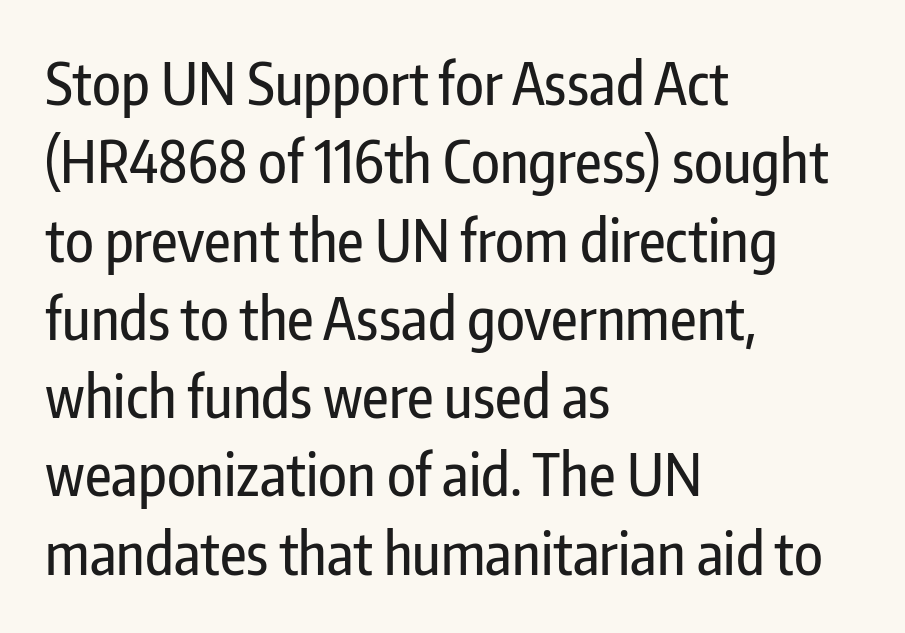
The image shows 58 px condensed sans-serif type, upright; set left-aligned, normal line spacing (1.35x), normal letter spacing, not underlined; low stroke contrast and a medium x-height.
